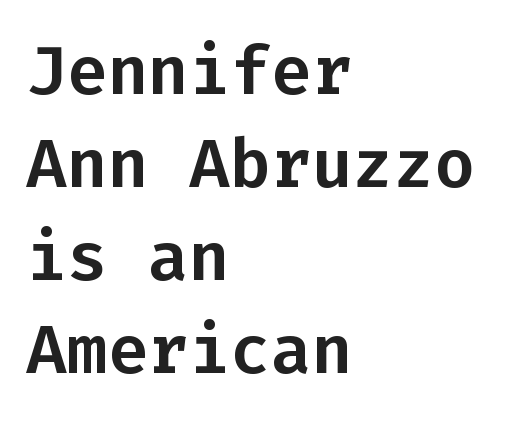
Monospaced: the letters line up in strict vertical columns. Horizontal alignment here is leftward, the default for most running prose. In terms of leading, this rendering sits right in the middle. These lines are composed in type without serifs. Unlike italic type, these characters show no tilt at all.
